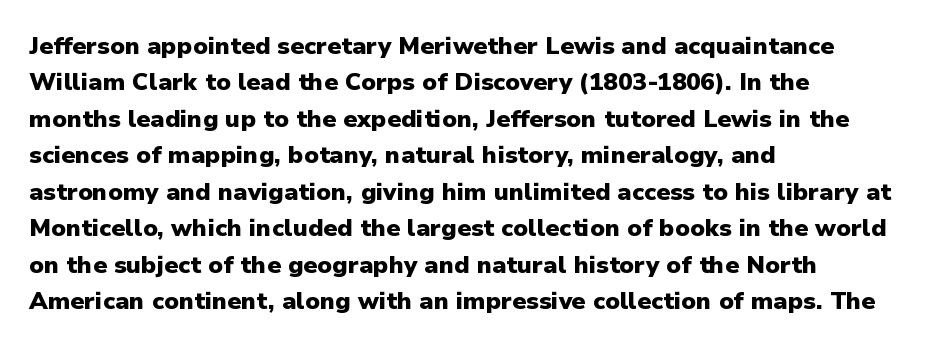
The image shows 24 px bold type, upright; set left-aligned, normal line spacing (1.52x), normal letter spacing, not underlined.
